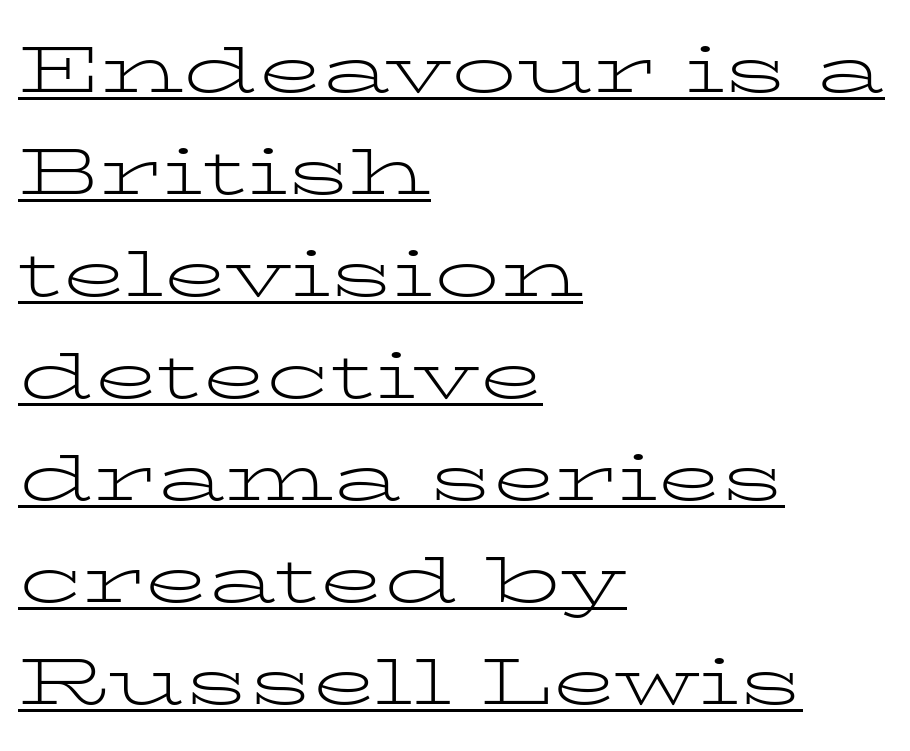
The passage shown has conventional tracking throughout. Vertical stems look standard width or narrower in stroke. In terms of posture, this sample is upright. Leftover space on each line is placed entirely after the last word. A typesetter would call this proportional, since set widths differ per character. Yep, those are serifs on the letters.
